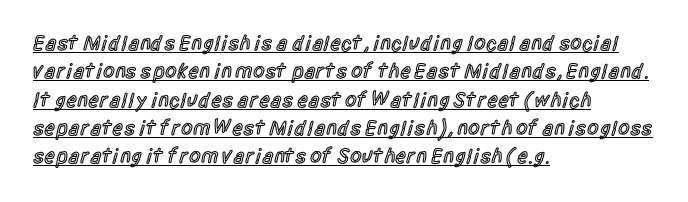
The image shows 21 px text type; set left-aligned, normal line spacing (1.35x), normal letter spacing, underlined.
